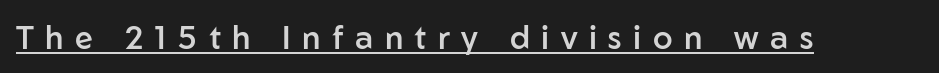
The image shows 32 px semibold sans-serif type, upright; set unusually wide letter spacing (+0.36 em), underlined; low stroke contrast and a medium x-height.
